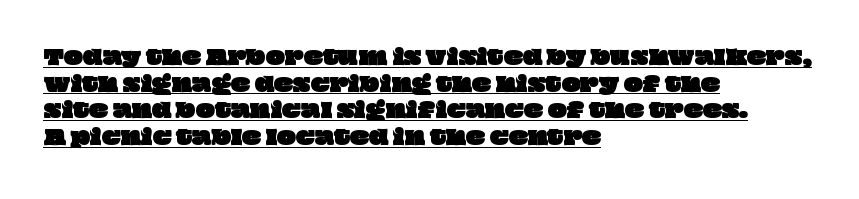
Q: Is the text underlined? A: Yes.
Q: How is the paragraph aligned? A: Left-aligned.
Q: Is the spacing between letters normal or unusually wide? A: Normal.
Q: Is the spacing between lines tight, normal or loose? A: Normal.
